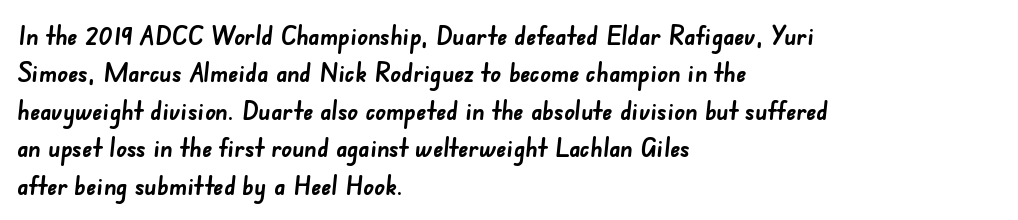
The image shows 26 px bold type; set left-aligned, normal line spacing (1.44x), normal letter spacing, not underlined.
